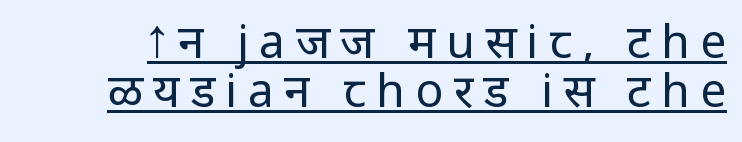
Q: Is the text bold? A: No.
Q: Is the text italic (slanted)? A: No, it is upright.
Q: Is the typeface a serif or a sans-serif typeface? A: Sans-serif.
Q: Is the text underlined? A: Yes.
Q: Is the spacing between letters normal or unusually wide? A: Unusually wide.
Q: Is the spacing between lines tight, normal or loose? A: Tight.
Q: Width (condensed, normal, or wide)? A: Normal.
Q: Stroke contrast? A: Low.
Q: x-height? A: Medium.
Q: Monospaced? A: No.
